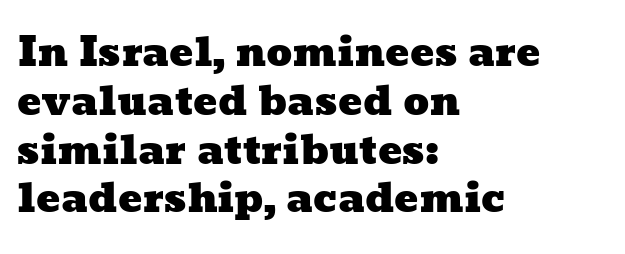
The image shows 40 px wide type; set left-aligned, line spacing 1.22x, normal letter spacing, not underlined; low stroke contrast and a medium x-height.
